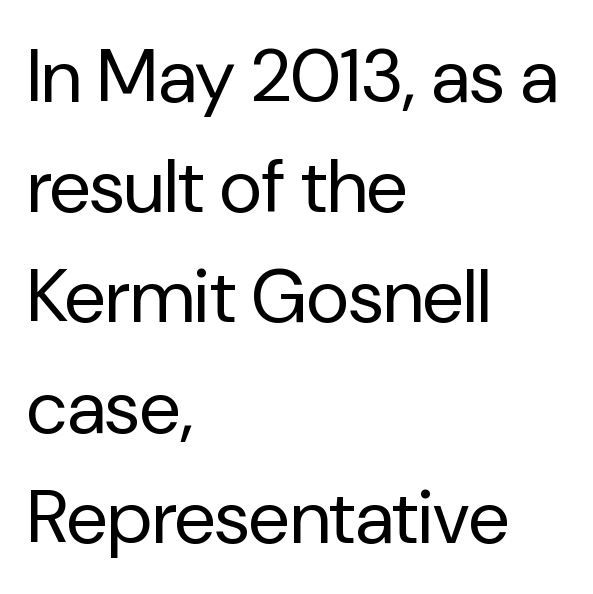
Is the letter spacing exaggerated? No — it looks like the ordinary default. Only glyphs here, with clear space below each row. Regular leading. No heavy texture on the line: the type isn't bold.
